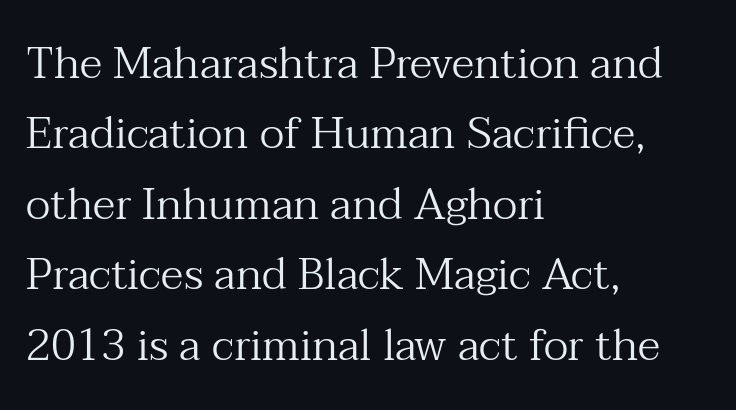
The lines are quadded left. Varying glyph widths throughout — classic text-font behaviour. Notice how descenders clear the ascenders below comfortably — that's standard leading. This is the regular roman posture of the typeface.
